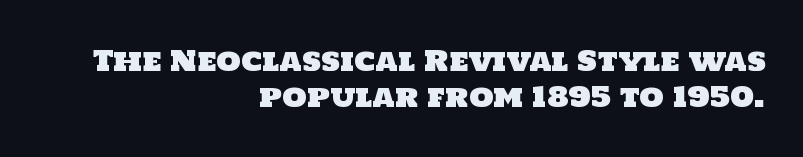
{"serif": "no", "width": "normal", "stroke_contrast": "low", "x_height": "large", "monospaced": "no", "underline": "no", "align": "right", "line_spacing": "normal", "line_spacing_ratio": 1.29, "letter_spacing": "normal", "letter_spacing_em": 0.0, "glyph_px": 28}
